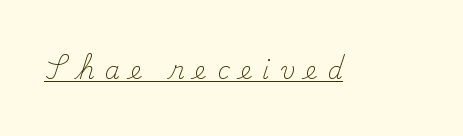
Q: Is the text bold? A: No.
Q: Is the text italic (slanted)? A: Yes.
Q: Is the text underlined? A: Yes.
Q: Is the spacing between letters normal or unusually wide? A: Unusually wide.
